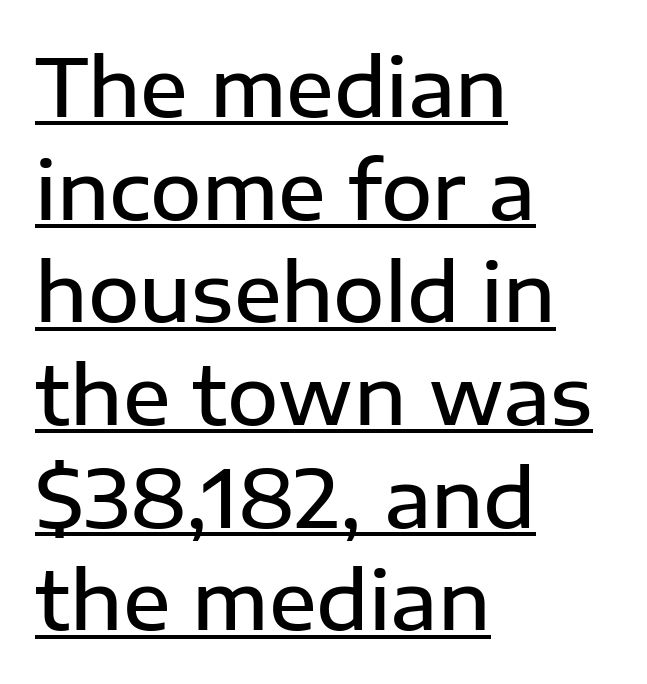
This is roman type, the default non-slanted kind. Each letter's strokes conclude bluntly, with no projecting serifs. The rendering uses natural spacing where letterforms have individual widths. Is the block centered? No — it sits flush against the left margin. Moderately thickened strokes mark this as semibold type. This rendering leaves character spacing at its baseline value.
